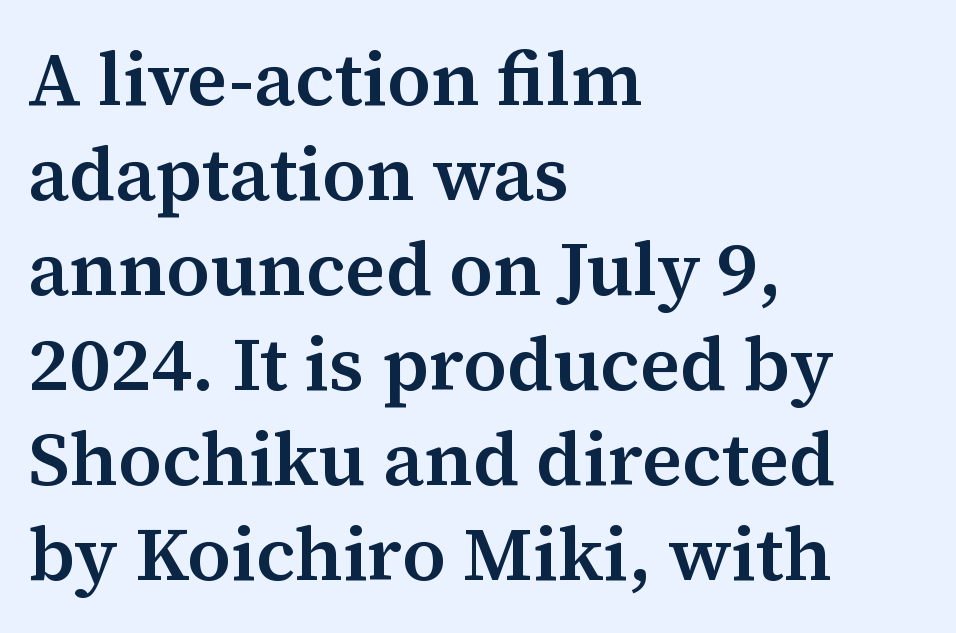
Q: Is the text bold? A: Semi-bold.
Q: Is the text italic (slanted)? A: No, it is upright.
Q: Is the typeface a serif or a sans-serif typeface? A: Serif.
Q: Is the text underlined? A: No.
Q: How is the paragraph aligned? A: Left-aligned.
Q: Is the spacing between letters normal or unusually wide? A: Normal.
Q: Is the spacing between lines tight, normal or loose? A: Normal.
Q: Width (condensed, normal, or wide)? A: Normal.
Q: Stroke contrast? A: Medium.
Q: x-height? A: Medium.
Q: Monospaced? A: No.
